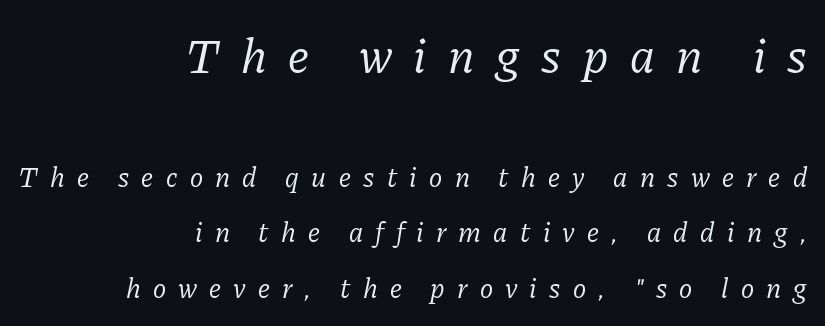
The image shows 49 px regular-weight serif type, italic (leaning right); set right-aligned, loose line spacing (1.99x), unusually wide letter spacing (+0.44 em), not underlined; the first (top) block is 1.75x larger; low stroke contrast and a medium x-height.
